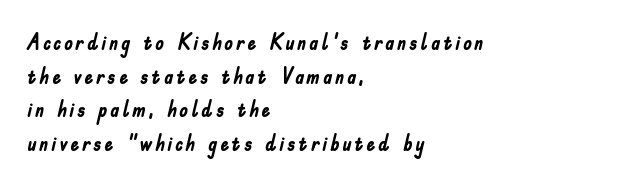
A normal amount of white space separates one row of letters from the next. Layout note: lines flush left. Underline: absent. I'd describe the lettering as bold — thick and assertive.
